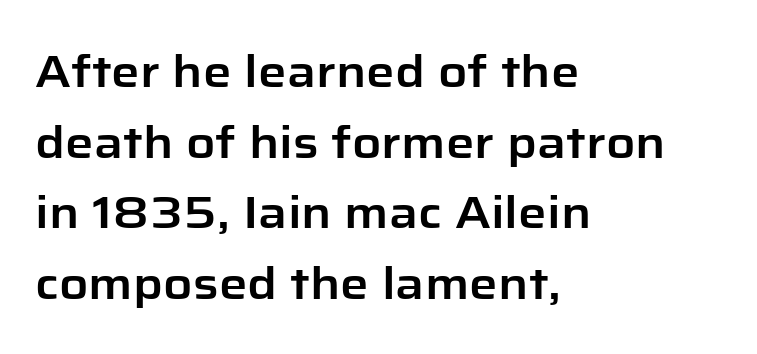
The lines in this sample share a left origin and differ only in where they stop. Descender tails drop into unmarked territory. The line texture is even and compact thanks to regular tracking. Regarding serifs, this sample does without them. Honestly, the row spacing looks completely unremarkable.
